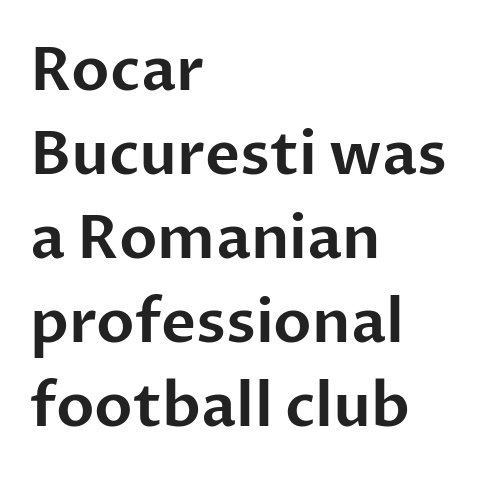
{"serif": "no", "italic": "no", "width": "normal", "stroke_contrast": "low", "x_height": "medium", "monospaced": "no", "underline": "no", "align": "left", "line_spacing": "normal", "line_spacing_ratio": 1.4, "letter_spacing": "normal", "letter_spacing_em": 0.0, "glyph_px": 60}
